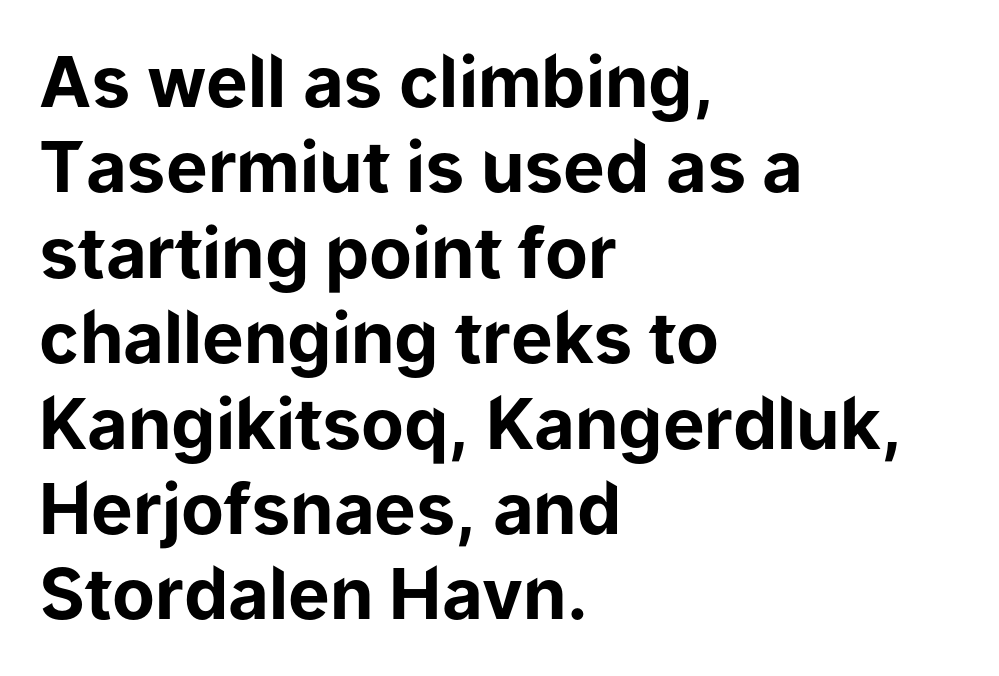
The gaps between neighbouring characters are ordinary and unremarkable. A roman cut, with each character standing at attention. Beneath every word, the page is bare. This rendering uses left alignment, leaving the right contour irregular. Each glyph is drawn with heavy, bold strokes.
